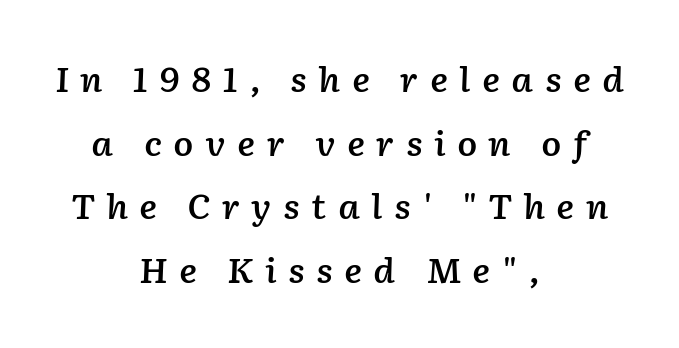
Q: Is the text bold? A: Semi-bold.
Q: Is the text italic (slanted)? A: Yes, it leans right by about 2 degrees.
Q: Is the text underlined? A: No.
Q: How is the paragraph aligned? A: Centered.
Q: Is the spacing between letters normal or unusually wide? A: Unusually wide.
Q: Is the spacing between lines tight, normal or loose? A: Loose.
Q: Width (condensed, normal, or wide)? A: Normal.
Q: Stroke contrast? A: Low.
Q: x-height? A: Medium.
Q: Monospaced? A: No.
